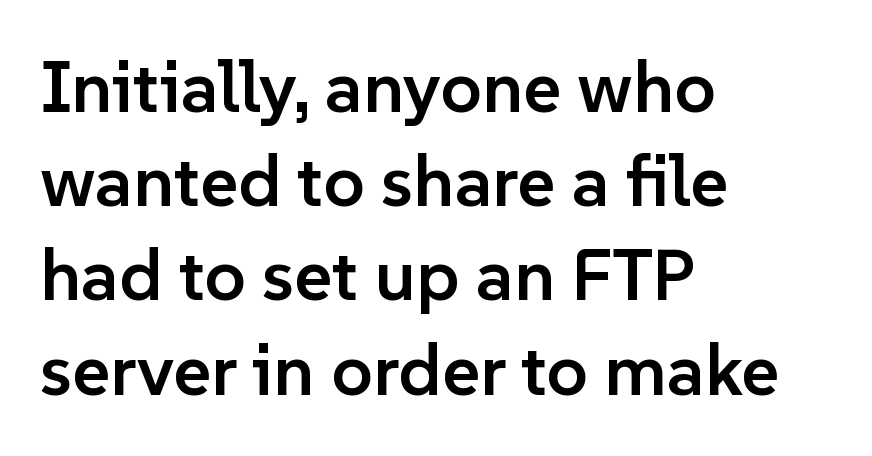
The image shows 73 px semibold sans-serif type, upright; set left-aligned, normal line spacing (1.29x), normal letter spacing, not underlined; low stroke contrast and a medium x-height.
